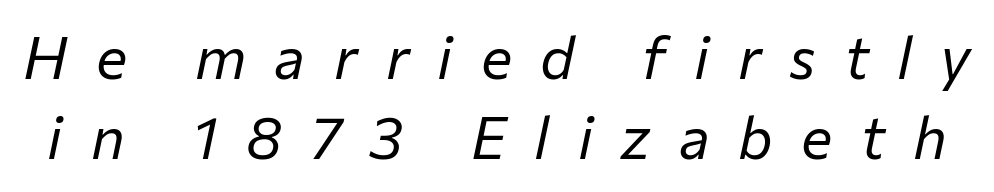
The image shows 59 px regular-weight type, italic (leaning right); set normal line spacing (1.36x), unusually wide letter spacing (+0.48 em), not underlined; low stroke contrast and a medium x-height.
